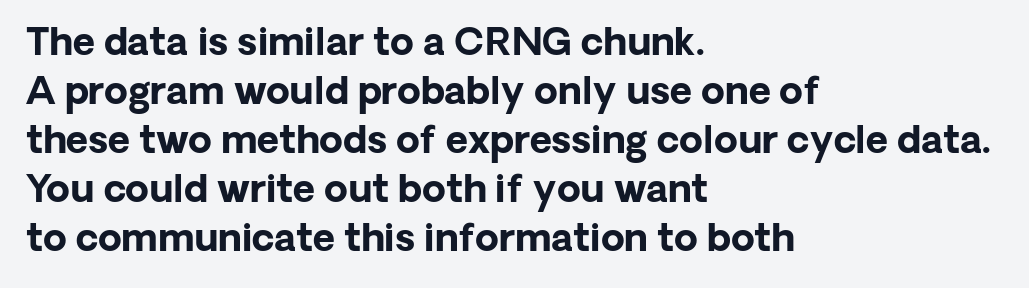
The image shows 38 px bold sans-serif type, upright; set left-aligned, normal line spacing (1.29x), normal letter spacing, not underlined; low stroke contrast and a medium x-height.
